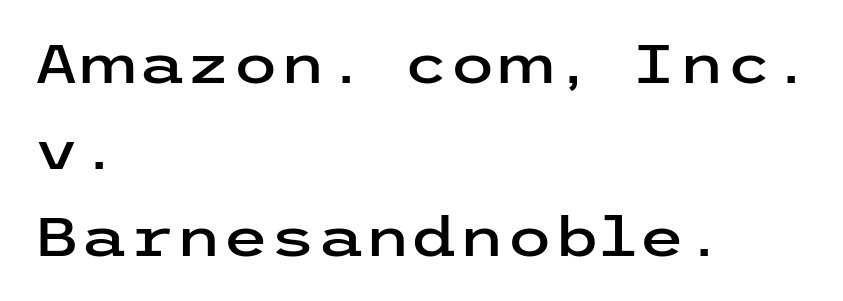
The image shows 54 px wide sans-serif type, upright; set left-aligned, normal line spacing (1.6x), normal letter spacing, not underlined; low stroke contrast and a medium x-height.
